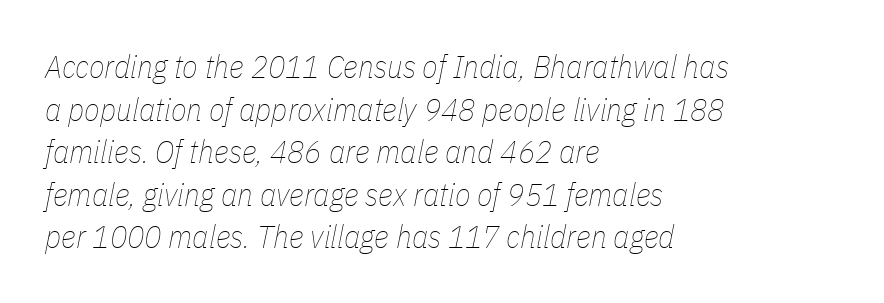
{"italic": "yes", "lean": "right", "slant_degrees": 11, "bold": "no", "weight": "thin", "width": "condensed", "stroke_contrast": "low", "x_height": "medium", "monospaced": "no", "underline": "no", "align": "left", "line_spacing": "normal", "line_spacing_ratio": 1.33, "letter_spacing": "normal", "letter_spacing_em": 0.0, "glyph_px": 32}
